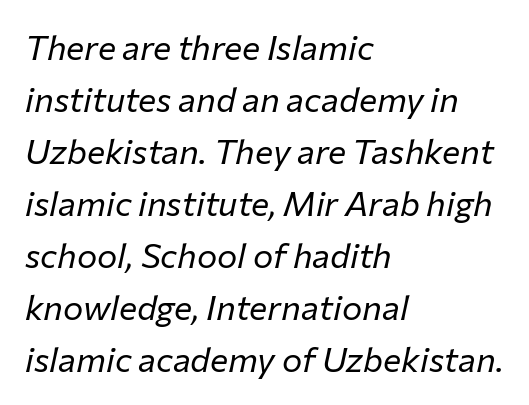
Q: Is the text bold? A: No.
Q: Is the text italic (slanted)? A: Yes, it leans right by about 12 degrees.
Q: Is the text underlined? A: No.
Q: How is the paragraph aligned? A: Left-aligned.
Q: Is the spacing between letters normal or unusually wide? A: Normal.
Q: Is the spacing between lines tight, normal or loose? A: Normal.
Q: Width (condensed, normal, or wide)? A: Normal.
Q: Stroke contrast? A: Low.
Q: x-height? A: Medium.
Q: Monospaced? A: No.
